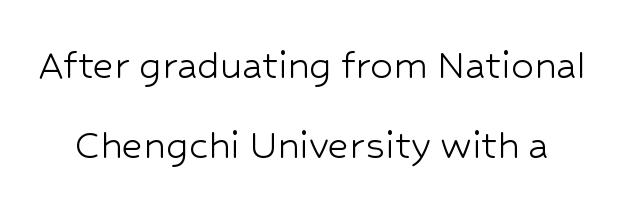
The letterforms sit at book weight or below. This is sans-serif lettering, the kind often seen on screens and signage. Bare-footed words on every line. You could not count columns in this text — the font is proportionally spaced. No italicization has been applied; the sample stays upright.
